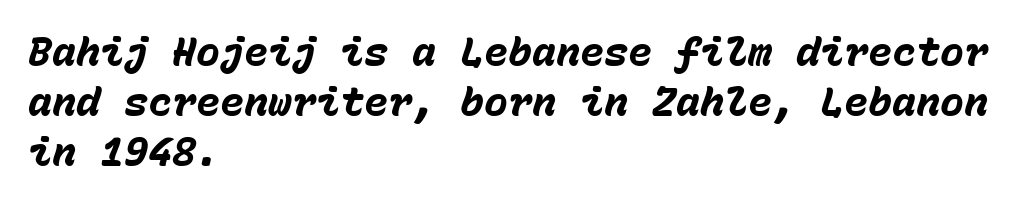
The image shows 40 px heavy type, italic (leaning right), monospaced; set left-aligned, normal line spacing (1.25x), normal letter spacing, not underlined; low stroke contrast and a medium x-height.
